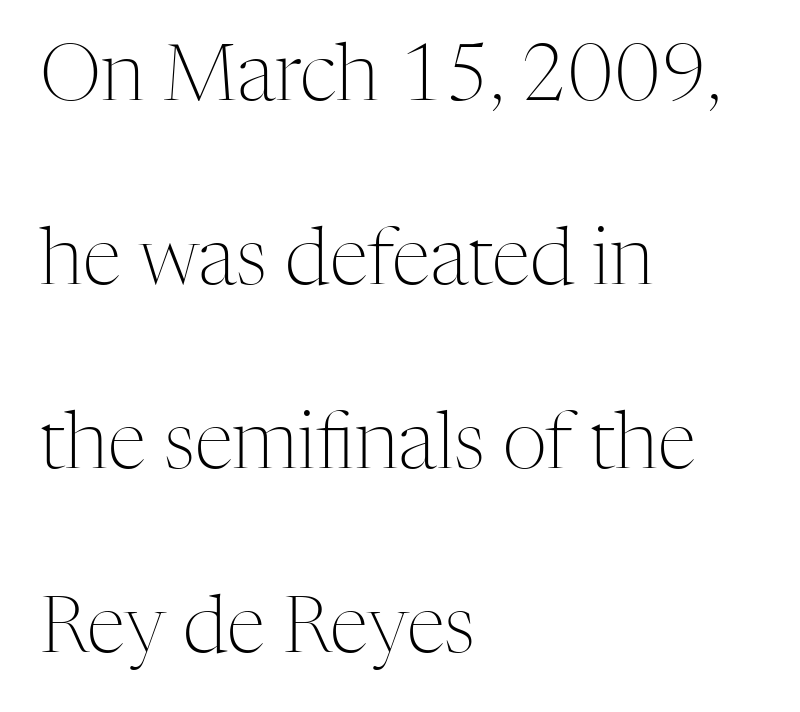
The image shows 78 px light serif type, upright; set left-aligned, loose line spacing (2.36x), normal letter spacing, not underlined; medium stroke contrast and a medium x-height.
